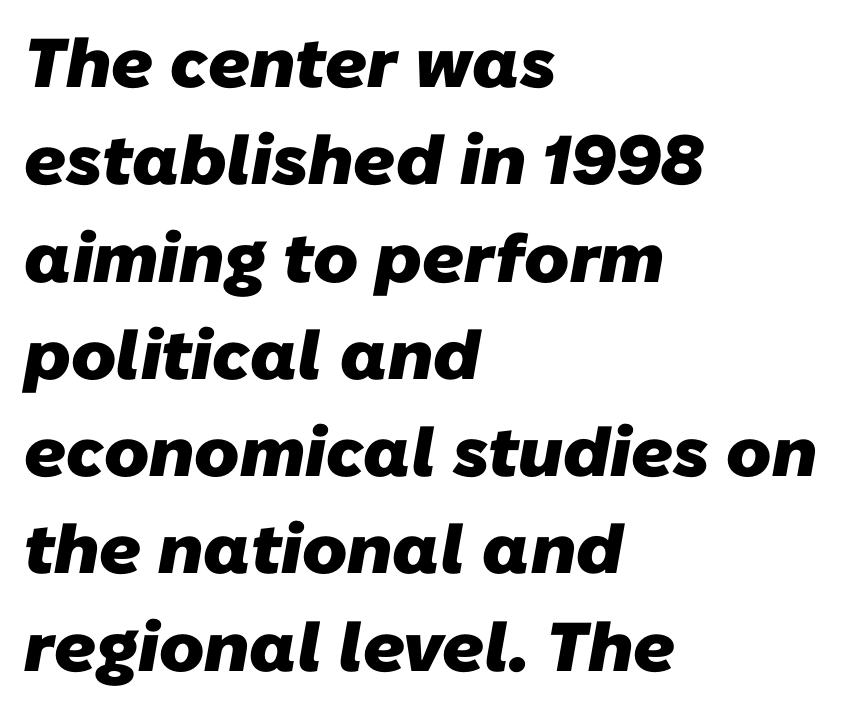
The image shows 69 px heavy sans-serif type; set left-aligned, normal line spacing (1.41x), normal letter spacing, not underlined; low stroke contrast and a medium x-height.
